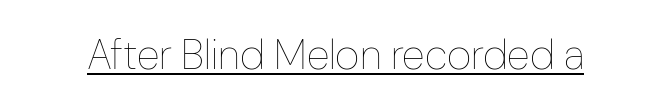
{"italic": "no", "bold": "no", "weight": "thin", "width": "condensed", "stroke_contrast": "low", "x_height": "medium", "monospaced": "no", "underline": "yes", "letter_spacing": "normal", "letter_spacing_em": 0.0, "glyph_px": 42}
